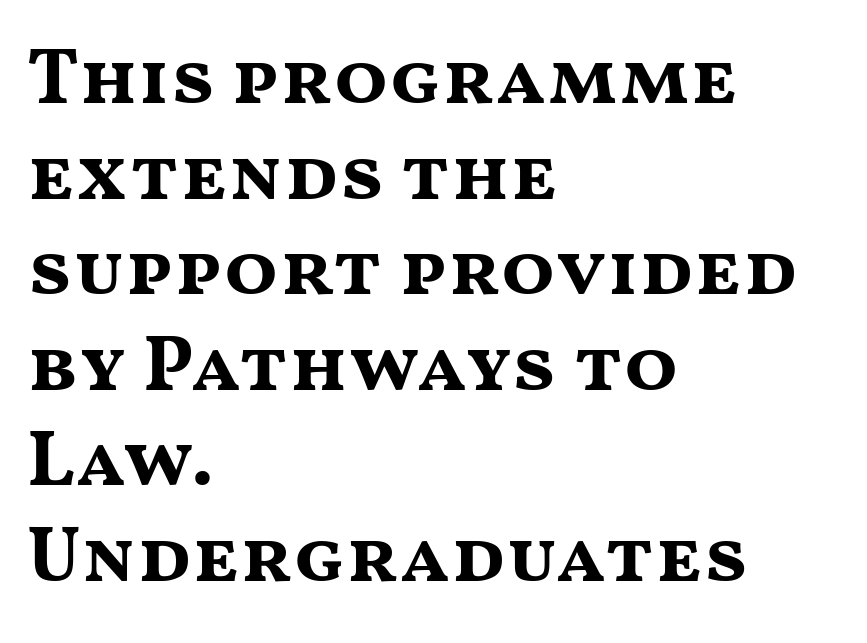
This sample uses an upright cut, with every glyph sitting square on the baseline. Glance below the letters and you will spot only blank space. Alignment: flush left. The passage shown is typeset with a sans-serif family. Proportional: the letters do not fall into vertical columns. There is no visible air inserted between adjacent glyphs.
